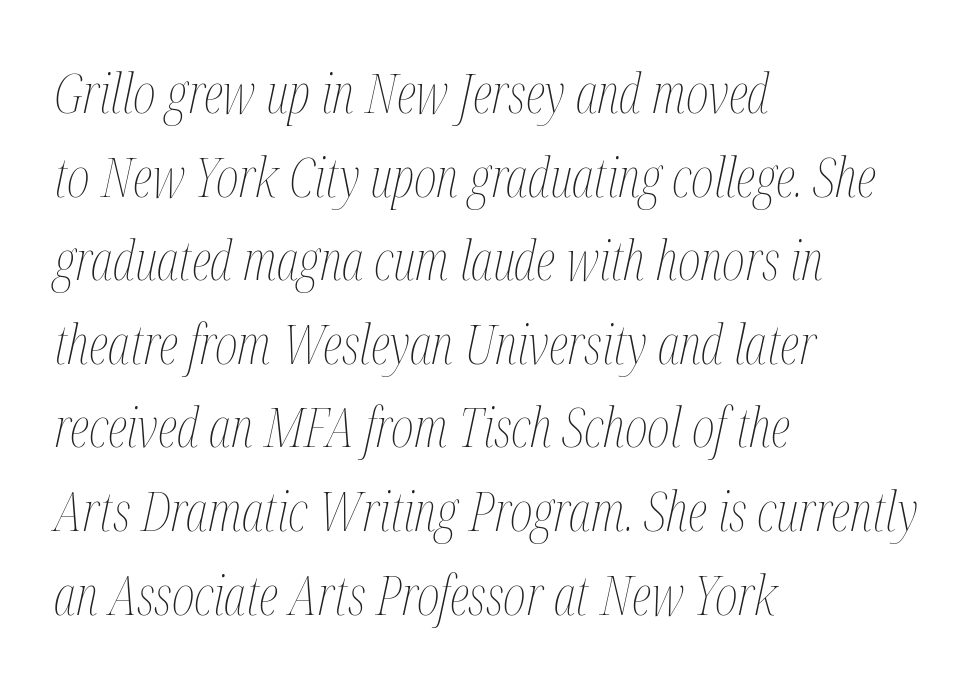
The rendering applies a slant to the glyphs. The baseline area is clear. The face looks like a standard text weight, possibly lighter. Reading down the block, your eye returns to a fixed left position each line.
